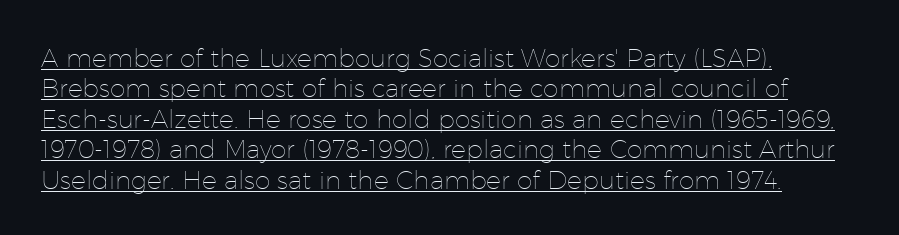
{"italic": "no", "bold": "no", "underline": "yes", "align": "left", "line_spacing_ratio": 1.22, "letter_spacing": "normal", "letter_spacing_em": 0.0, "glyph_px": 25}
